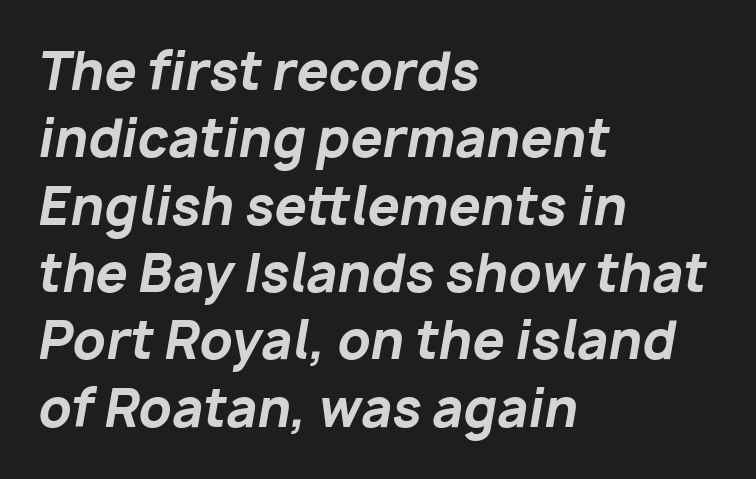
Casual observation: everything's shoved over to the left. Characters follow at the spacing the type designer built in. Here the designer chose a conventional face with non-uniform glyph widths. Observe the lean: these are italic letterforms. Summary of weight: heavy, a full bold. Type without underlining.
